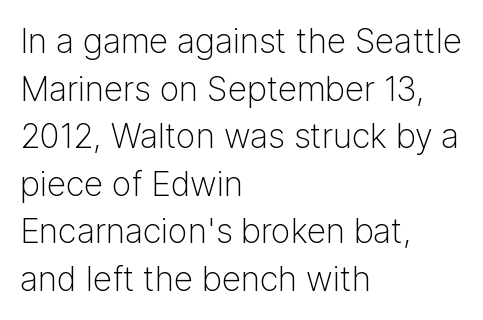
{"serif": "no", "italic": "no", "bold": "no", "weight": "light", "width": "normal", "stroke_contrast": "low", "x_height": "medium", "monospaced": "no", "underline": "no", "align": "left", "line_spacing": "normal", "line_spacing_ratio": 1.4, "letter_spacing": "normal", "letter_spacing_em": 0.0, "glyph_px": 34}
